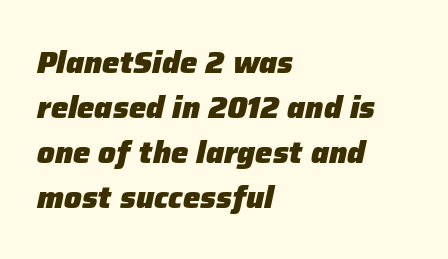
Q: Is the text bold? A: Yes.
Q: Is the text italic (slanted)? A: Yes, it leans right by about 12 degrees.
Q: Is the text underlined? A: No.
Q: How is the paragraph aligned? A: Left-aligned.
Q: Is the spacing between letters normal or unusually wide? A: Normal.
Q: Is the spacing between lines tight, normal or loose? A: Normal.
Q: Width (condensed, normal, or wide)? A: Normal.
Q: Stroke contrast? A: Low.
Q: x-height? A: Medium.
Q: Monospaced? A: No.
